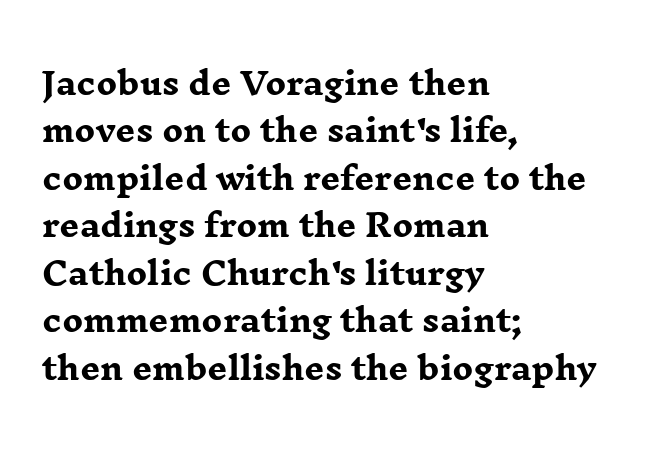
{"serif": "yes", "italic": "no", "bold": "yes", "weight": "heavy", "width": "wide", "stroke_contrast": "low", "x_height": "medium", "monospaced": "no", "underline": "no", "align": "left", "line_spacing": "normal", "line_spacing_ratio": 1.53, "letter_spacing": "normal", "letter_spacing_em": 0.0, "glyph_px": 31}
